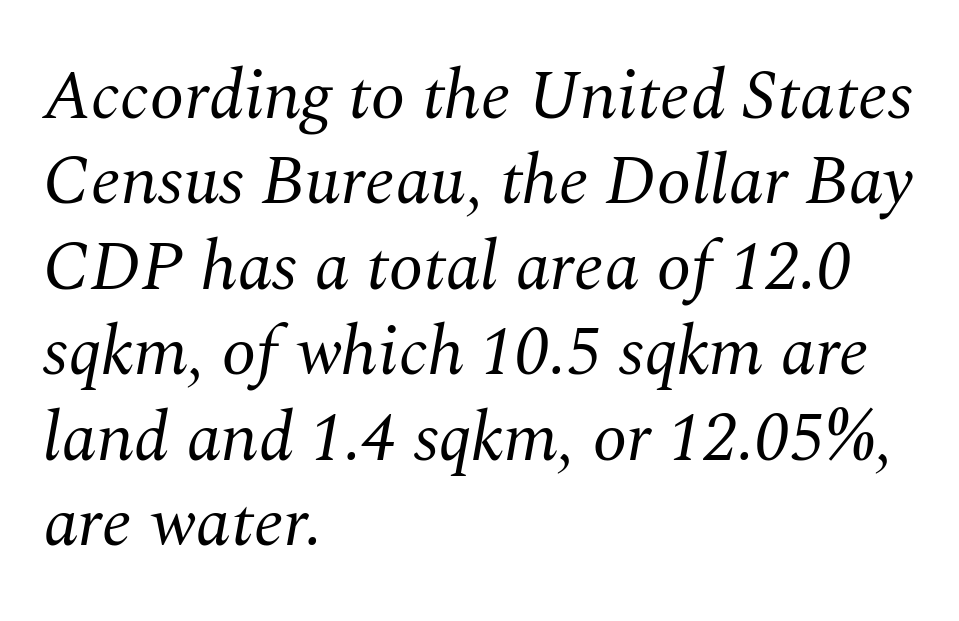
The image shows 70 px regular-weight serif type, italic (leaning right); set left-aligned, line spacing 1.22x, normal letter spacing, not underlined; medium stroke contrast and a medium x-height.
